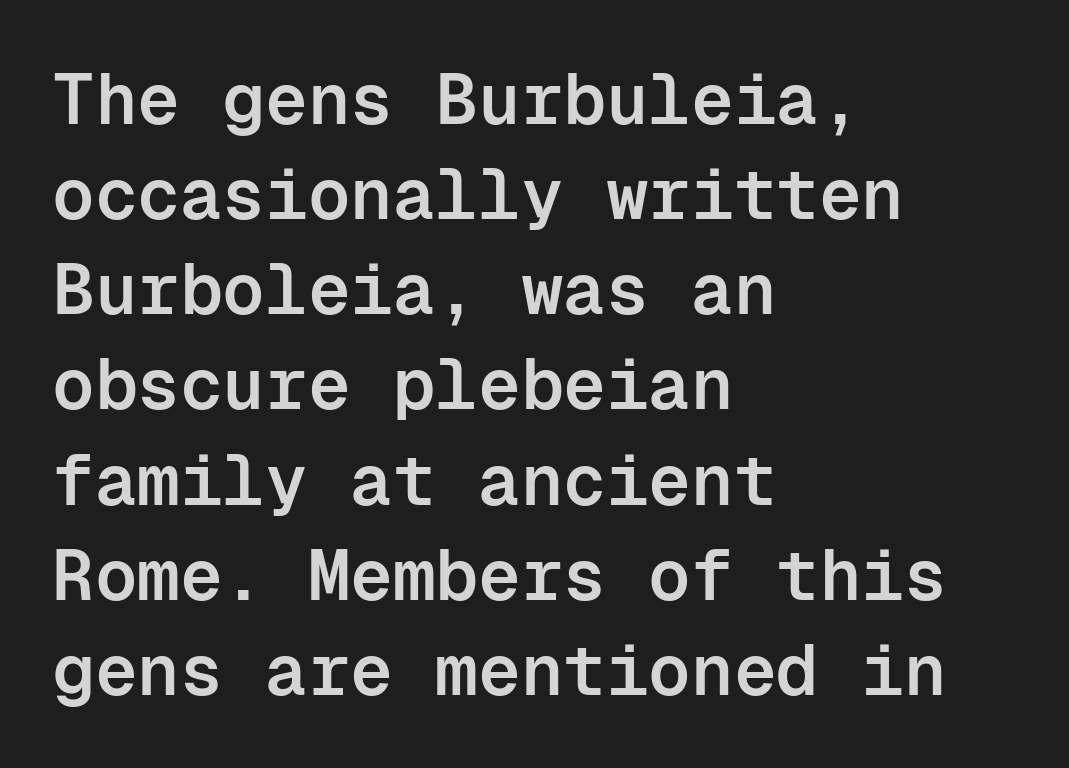
{"serif": "no", "italic": "no", "bold": "semi", "weight": "semibold", "width": "normal", "stroke_contrast": "low", "x_height": "medium", "monospaced": "yes", "underline": "no", "align": "left", "line_spacing": "normal", "line_spacing_ratio": 1.34, "letter_spacing": "normal", "letter_spacing_em": 0.0, "glyph_px": 71}
